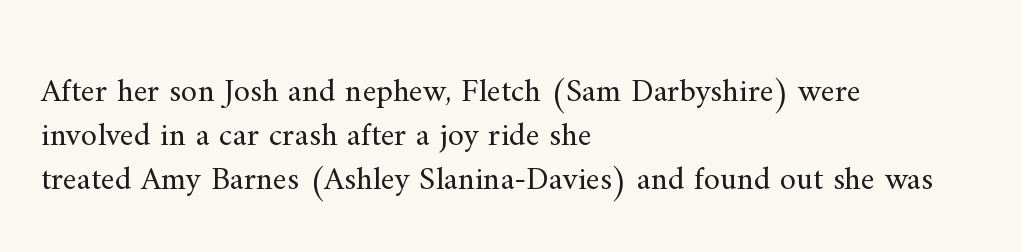
The image shows 33 px regular-weight serif type, upright; set left-aligned, normal line spacing (1.34x), normal letter spacing, not underlined; medium stroke contrast and a small x-height.
